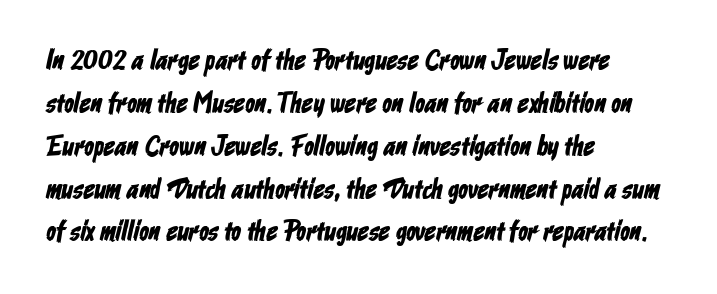
Q: Is the typeface a serif or a sans-serif typeface? A: Sans-serif.
Q: Is the text underlined? A: No.
Q: How is the paragraph aligned? A: Left-aligned.
Q: Is the spacing between letters normal or unusually wide? A: Normal.
Q: Is the spacing between lines tight, normal or loose? A: Normal.
Q: Width (condensed, normal, or wide)? A: Condensed.
Q: Stroke contrast? A: Low.
Q: x-height? A: Medium.
Q: Monospaced? A: No.
